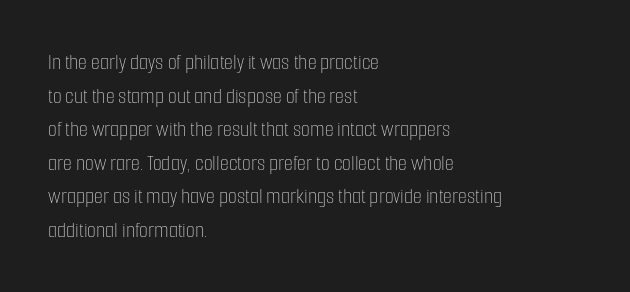
Q: Is the text bold? A: No.
Q: Is the text italic (slanted)? A: No, it is upright.
Q: Is the text underlined? A: No.
Q: How is the paragraph aligned? A: Left-aligned.
Q: Is the spacing between letters normal or unusually wide? A: Normal.
Q: Is the spacing between lines tight, normal or loose? A: Normal.
